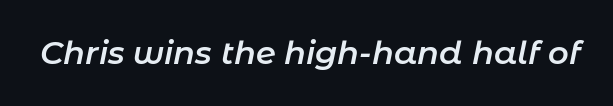
The sample has been set in demibold, a notch under bold. Style check: oblique. Between one letter and the next there's only the usual sliver of space. Any mark beneath the type? The region is blank. The rendering uses natural spacing where letterforms have individual widths.
